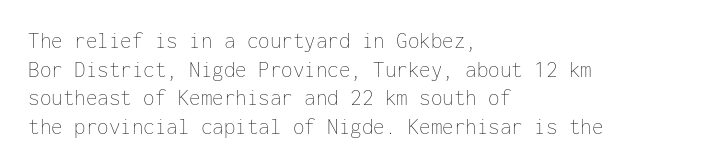
The lines sit at an ordinary, default distance from one another. The text block is weighted toward the left margin, trailing off unevenly rightward. Tracking value appears to be zero — textbook default spacing. Has an underline been added? It has not. Stroke mass is kept to a normal reading level or below.
